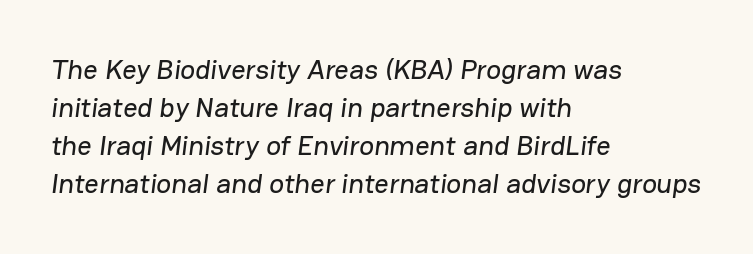
Students, note that the glyphs here touch the page at normal intervals. A clean baseline with only descenders dipping below it. A student would call this left alignment; a typographer would say flush left, rag right. These lines sit exactly where default settings would place them.
